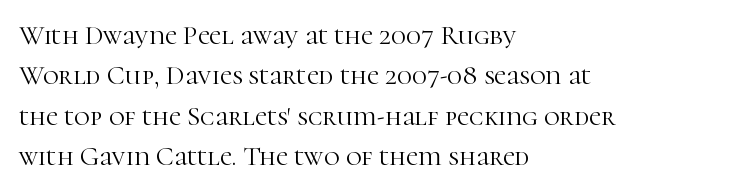
The image shows 27 px text type, upright; set left-aligned, normal line spacing (1.5x), normal letter spacing, not underlined.
